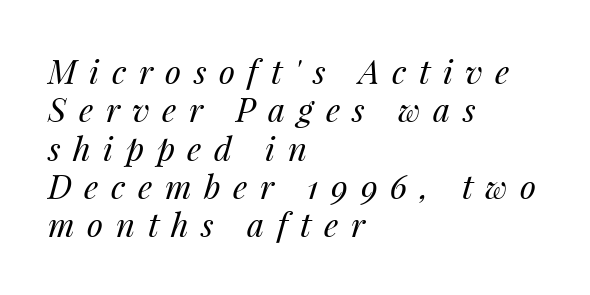
Q: Is the text bold? A: No.
Q: Is the text italic (slanted)? A: Yes, it leans right by about 14 degrees.
Q: Is the text underlined? A: No.
Q: How is the paragraph aligned? A: Left-aligned.
Q: Is the spacing between letters normal or unusually wide? A: Unusually wide.
Q: Width (condensed, normal, or wide)? A: Normal.
Q: Stroke contrast? A: Medium.
Q: x-height? A: Medium.
Q: Monospaced? A: No.
